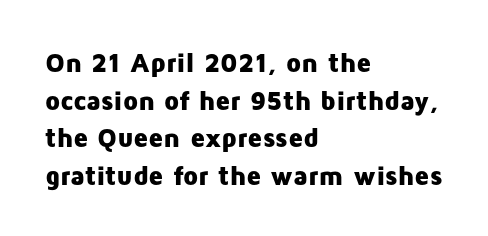
Its strokes are broad and dark, the hallmark of bold type. The letterforms sit shoulder to shoulder at normal distance. Horizontal alignment here is leftward, the default for most running prose. Each new line begins a customary step beneath the previous one. Has an underline been added? It has not. Characters remain perfectly vertical along every line.
